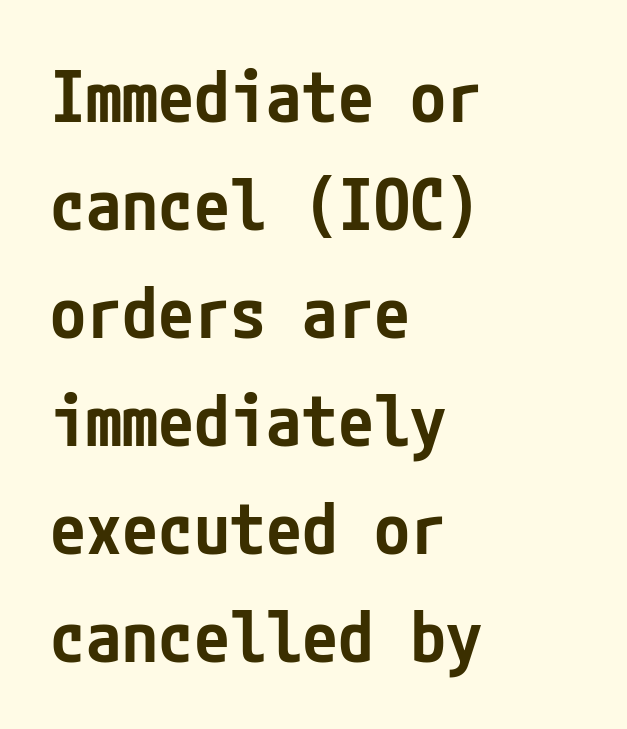
Stroke terminals: plain, sans-serif. A bit beefed up — I'd call it semibold rather than bold. Line beginnings align vertically; line endings do not. In terms of letterspacing, this is plain default setting. Clear beneath every line of the passage. Italic? Not at all — the glyphs are vertical.
